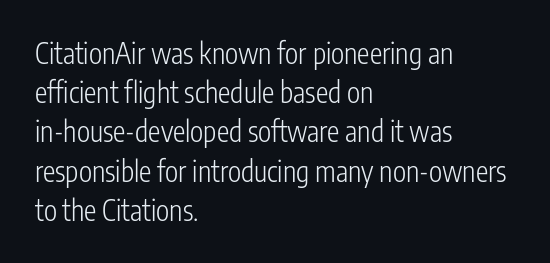
The image shows 28 px light, condensed sans-serif type, upright; set left-aligned, normal line spacing (1.4x), normal letter spacing, not underlined; low stroke contrast and a medium x-height.
